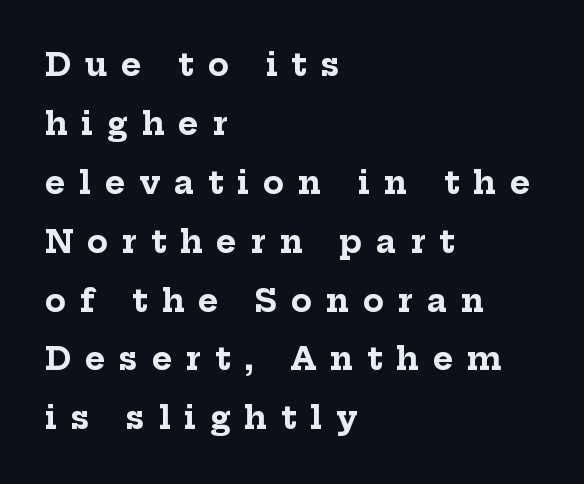
{"serif": "yes", "italic": "no", "bold": "yes", "weight": "bold", "width": "normal", "stroke_contrast": "low", "x_height": "medium", "monospaced": "no", "underline": "no", "align": "left", "line_spacing": "loose", "line_spacing_ratio": 1.9, "letter_spacing": "wide", "letter_spacing_em": 0.45, "glyph_px": 31}
